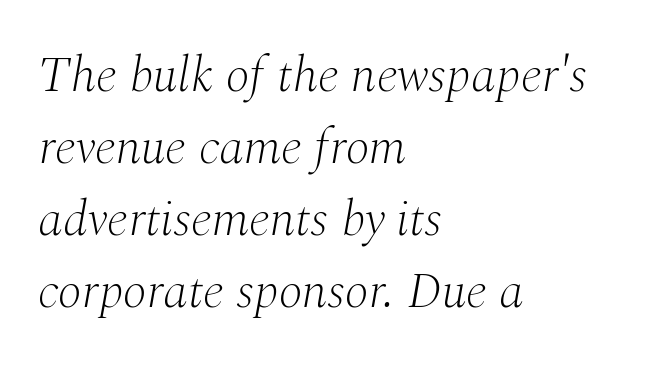
The image shows 50 px light serif type, italic (leaning right); set left-aligned, normal line spacing (1.44x), normal letter spacing, not underlined; medium stroke contrast and a medium x-height.
